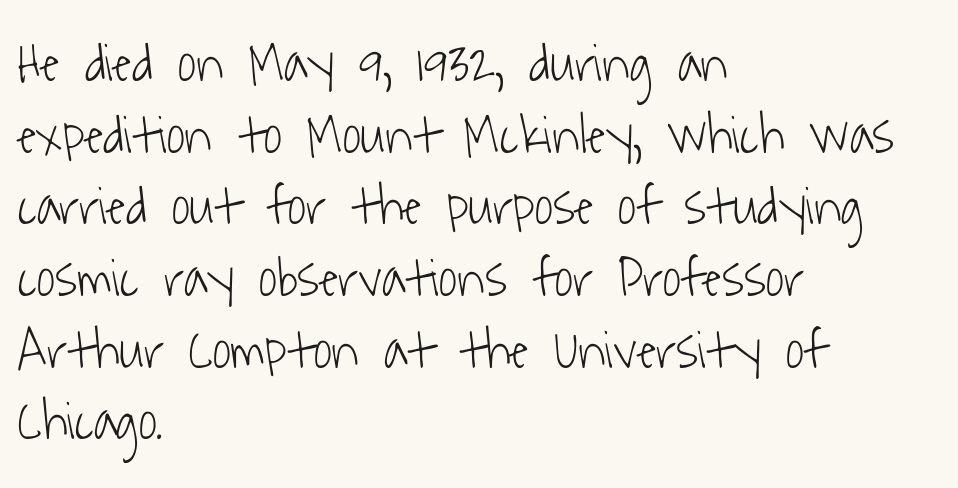
Q: Is the text bold? A: No.
Q: Is the typeface a serif or a sans-serif typeface? A: Sans-serif.
Q: Is the text underlined? A: No.
Q: How is the paragraph aligned? A: Left-aligned.
Q: Is the spacing between letters normal or unusually wide? A: Normal.
Q: Is the spacing between lines tight, normal or loose? A: Normal.
Q: Width (condensed, normal, or wide)? A: Condensed.
Q: Stroke contrast? A: Low.
Q: x-height? A: Medium.
Q: Monospaced? A: No.
